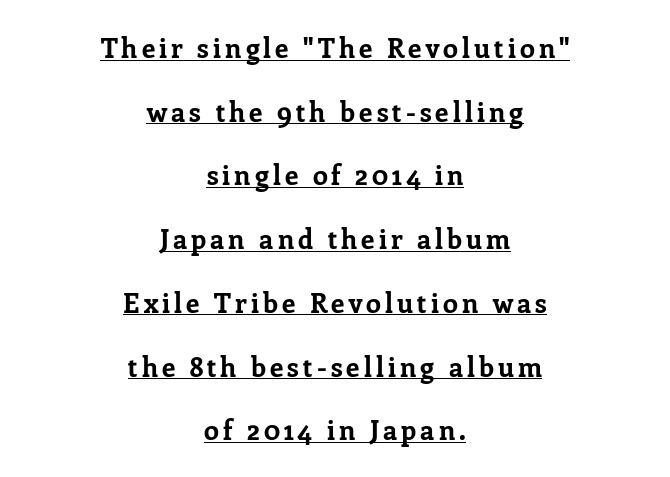
The sample's only ornament is a line tracing under the words. Horizontal bands of white between lines are thick stripes. Does the copy run flush right? No — it is centered line by line. Do the letters lean? They stand straight. How heavy is the stroke? Heavy — this is a bold.
